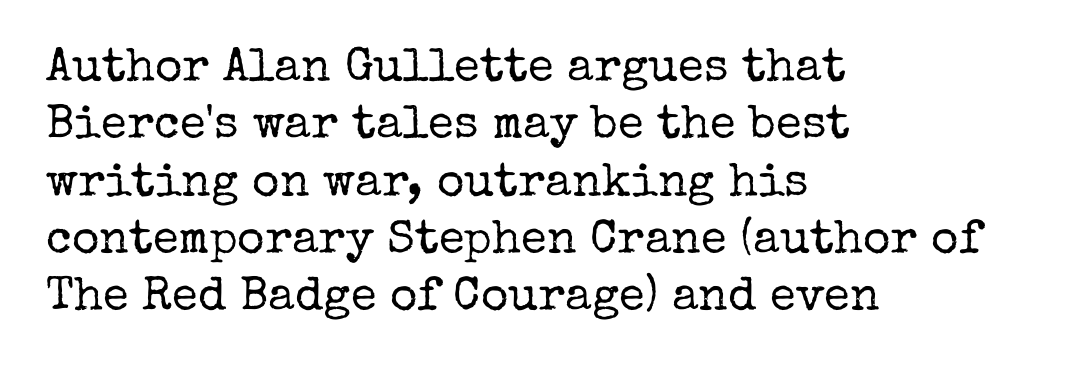
Q: Is the text bold? A: No.
Q: Is the text italic (slanted)? A: No, it is upright.
Q: Is the typeface a serif or a sans-serif typeface? A: Serif.
Q: Is the text underlined? A: No.
Q: How is the paragraph aligned? A: Left-aligned.
Q: Is the spacing between letters normal or unusually wide? A: Normal.
Q: Width (condensed, normal, or wide)? A: Normal.
Q: Stroke contrast? A: Low.
Q: x-height? A: Medium.
Q: Monospaced? A: No.
